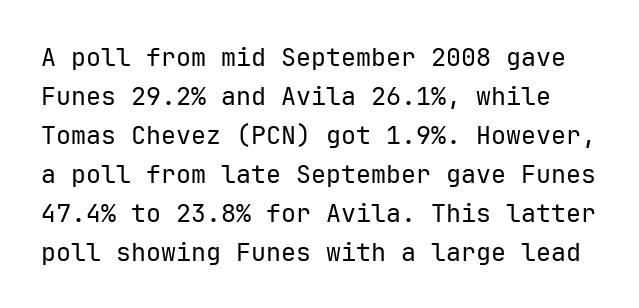
The image shows 25 px text type, upright; set normal line spacing (1.56x), normal letter spacing, not underlined.
